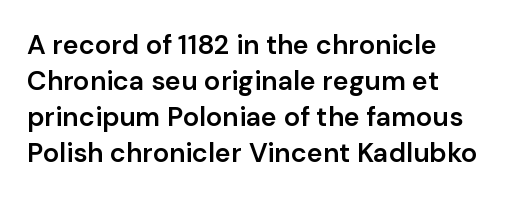
Notice how the stems are strictly vertical — no italics here. Slightly chunky letters — semibold, I'd say, not full bold. Words appear dense and cohesive because spacing is normal. Is there much room between lines? A standard amount, neither cramped nor airy.
